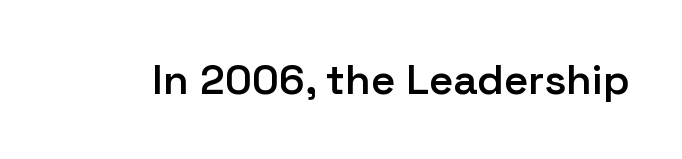
{"serif": "no", "italic": "no", "bold": "semi", "weight": "semibold", "width": "normal", "stroke_contrast": "low", "x_height": "medium", "monospaced": "no", "underline": "no", "letter_spacing": "normal", "letter_spacing_em": 0.0, "glyph_px": 42}
